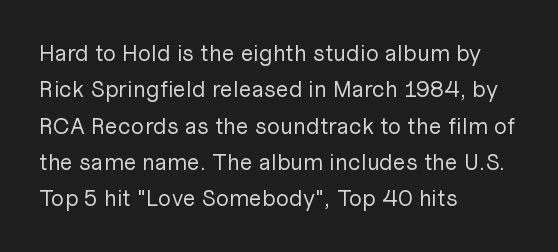
Compared with typical paragraphs, the rows here are spaced about the same. The letterforms sit at book weight or below. Ascenders rise straight up at ninety degrees. The lines are quadded left. Check the space under the baseline: it is left empty. Tracking value appears to be zero — textbook default spacing.
